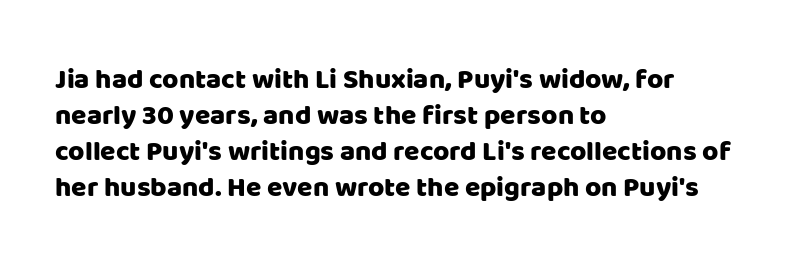
Q: Is the text italic (slanted)? A: No, it is upright.
Q: Is the typeface a serif or a sans-serif typeface? A: Sans-serif.
Q: Is the text underlined? A: No.
Q: How is the paragraph aligned? A: Left-aligned.
Q: Is the spacing between letters normal or unusually wide? A: Normal.
Q: Is the spacing between lines tight, normal or loose? A: Normal.
Q: Width (condensed, normal, or wide)? A: Normal.
Q: Stroke contrast? A: Low.
Q: x-height? A: Large.
Q: Monospaced? A: No.
